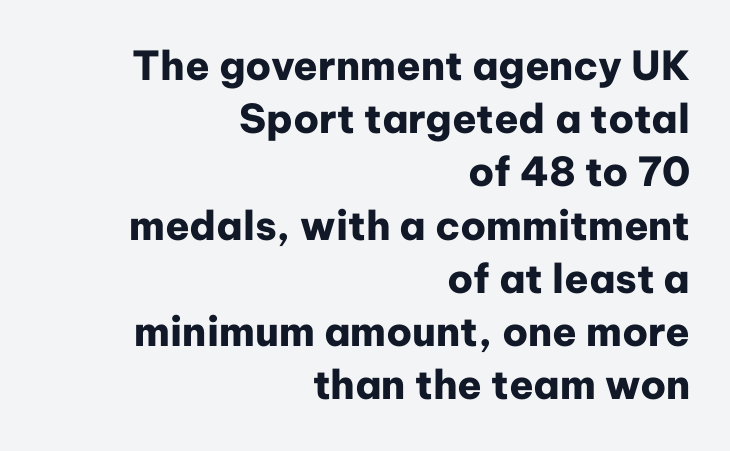
{"serif": "no", "italic": "no", "bold": "yes", "weight": "heavy", "width": "normal", "stroke_contrast": "low", "x_height": "medium", "monospaced": "no", "underline": "no", "align": "right", "line_spacing": "normal", "line_spacing_ratio": 1.33, "letter_spacing": "normal", "letter_spacing_em": 0.0, "glyph_px": 40}
